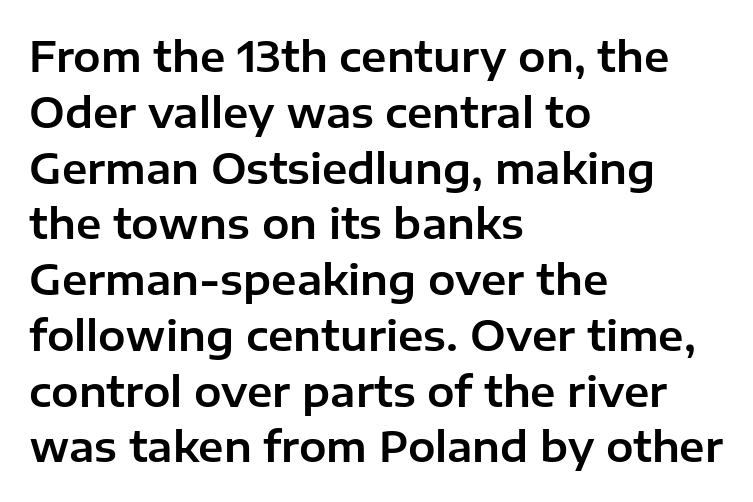
Q: Is the text italic (slanted)? A: No, it is upright.
Q: Is the typeface a serif or a sans-serif typeface? A: Sans-serif.
Q: Is the text underlined? A: No.
Q: How is the paragraph aligned? A: Left-aligned.
Q: Is the spacing between letters normal or unusually wide? A: Normal.
Q: Is the spacing between lines tight, normal or loose? A: Normal.
Q: Width (condensed, normal, or wide)? A: Normal.
Q: Stroke contrast? A: Low.
Q: x-height? A: Medium.
Q: Monospaced? A: No.
